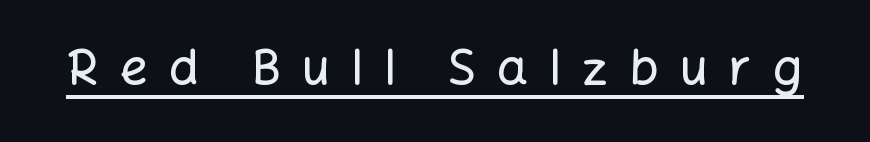
{"serif": "no", "italic": "no", "width": "normal", "stroke_contrast": "low", "x_height": "medium", "monospaced": "no", "underline": "yes", "letter_spacing": "wide", "letter_spacing_em": 0.43, "glyph_px": 49}
